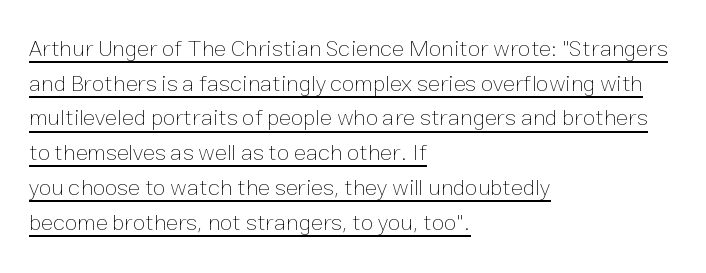
Q: Is the text bold? A: No.
Q: Is the text italic (slanted)? A: No, it is upright.
Q: Is the text underlined? A: Yes.
Q: How is the paragraph aligned? A: Left-aligned.
Q: Is the spacing between letters normal or unusually wide? A: Normal.
Q: Is the spacing between lines tight, normal or loose? A: Normal.
